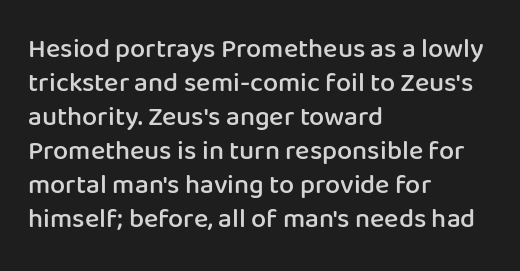
{"italic": "no", "bold": "semi", "underline": "no", "align": "left", "line_spacing": "normal", "line_spacing_ratio": 1.26, "letter_spacing": "normal", "letter_spacing_em": 0.0, "glyph_px": 27}
